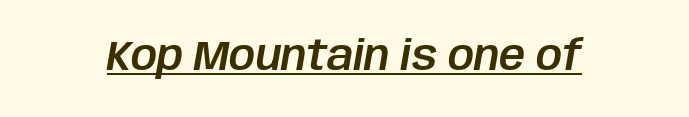
The image shows 41 px text type, italic (leaning right); set normal letter spacing, underlined; low stroke contrast and a large x-height.
